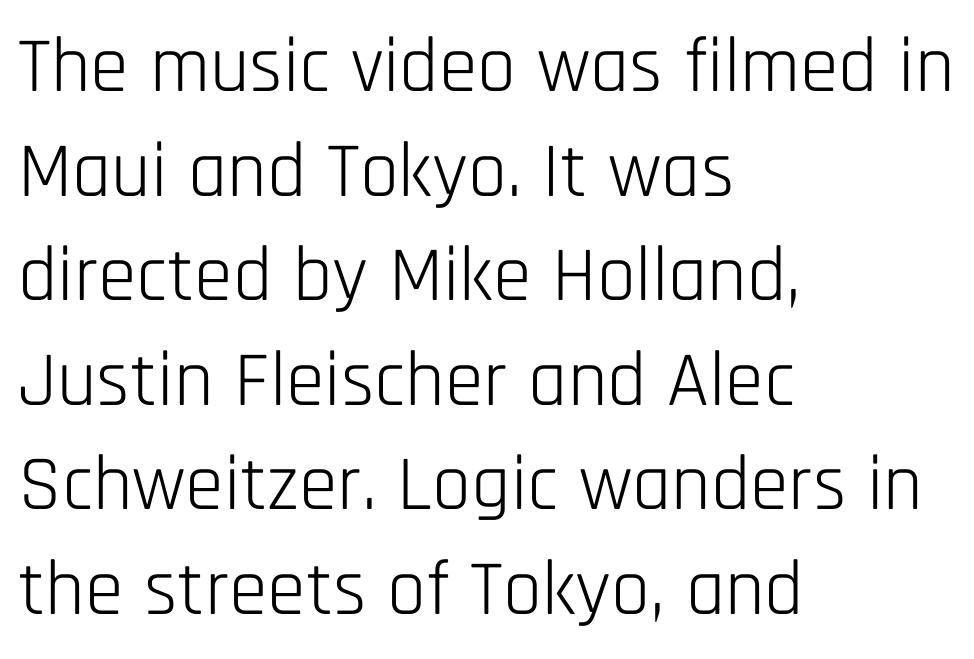
{"serif": "no", "italic": "no", "bold": "no", "weight": "light", "width": "condensed", "stroke_contrast": "low", "x_height": "large", "monospaced": "no", "underline": "no", "align": "left", "line_spacing": "normal", "line_spacing_ratio": 1.34, "letter_spacing": "normal", "letter_spacing_em": 0.0, "glyph_px": 78}
